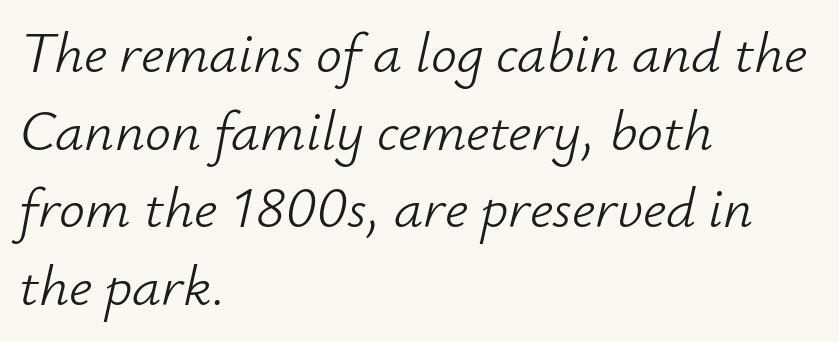
{"italic": "yes", "lean": "right", "slant_degrees": 12, "bold": "no", "weight": "light", "width": "normal", "stroke_contrast": "low", "x_height": "small", "monospaced": "no", "underline": "no", "align": "left", "line_spacing": "normal", "line_spacing_ratio": 1.34, "letter_spacing": "normal", "letter_spacing_em": 0.0, "glyph_px": 58}
